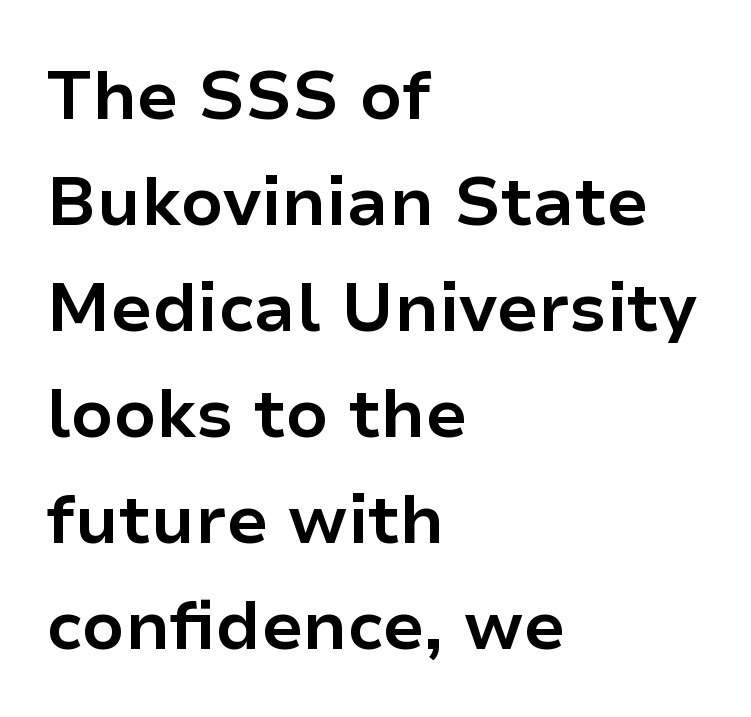
These lines carry a lot of weight — the face is fully bold. Each row of text sits above clean, open space. The space between consecutive lines is moderate. Alignment: flush left. Characters follow at the spacing the type designer built in.
